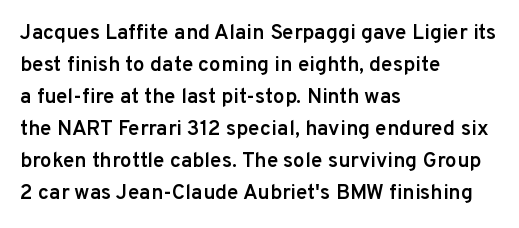
{"italic": "no", "bold": "semi", "underline": "no", "align": "left", "line_spacing": "normal", "line_spacing_ratio": 1.52, "letter_spacing": "normal", "letter_spacing_em": 0.0, "glyph_px": 21}
